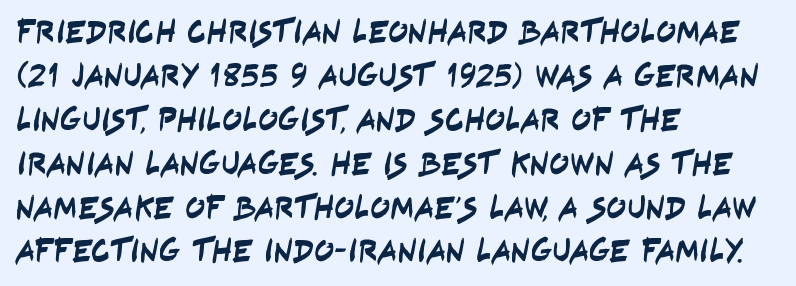
{"serif": "no", "width": "condensed", "stroke_contrast": "low", "x_height": "large", "monospaced": "no", "underline": "no", "align": "left", "line_spacing": "normal", "line_spacing_ratio": 1.33, "letter_spacing": "normal", "letter_spacing_em": 0.0, "glyph_px": 33}
